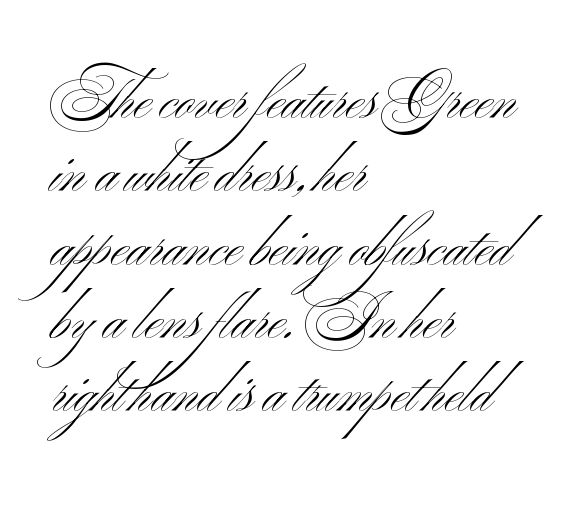
Q: Is the text bold? A: No.
Q: Is the text italic (slanted)? A: Yes.
Q: Is the typeface a serif or a sans-serif typeface? A: Sans-serif.
Q: Is the text underlined? A: No.
Q: How is the paragraph aligned? A: Left-aligned.
Q: Is the spacing between letters normal or unusually wide? A: Normal.
Q: Is the spacing between lines tight, normal or loose? A: Normal.
Q: Width (condensed, normal, or wide)? A: Wide.
Q: Stroke contrast? A: Medium.
Q: x-height? A: Small.
Q: Monospaced? A: No.
